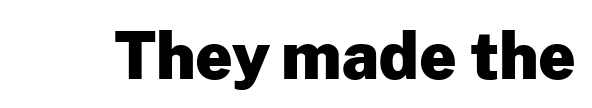
Between one letter and the next there's only the usual sliver of space. Note the varied advance widths — an 'i' is clearly narrower than an 'm'. Rendered with straight, roman letterforms. Beneath every word, the page is bare. Plenty of ink on the page — the face is bold.
